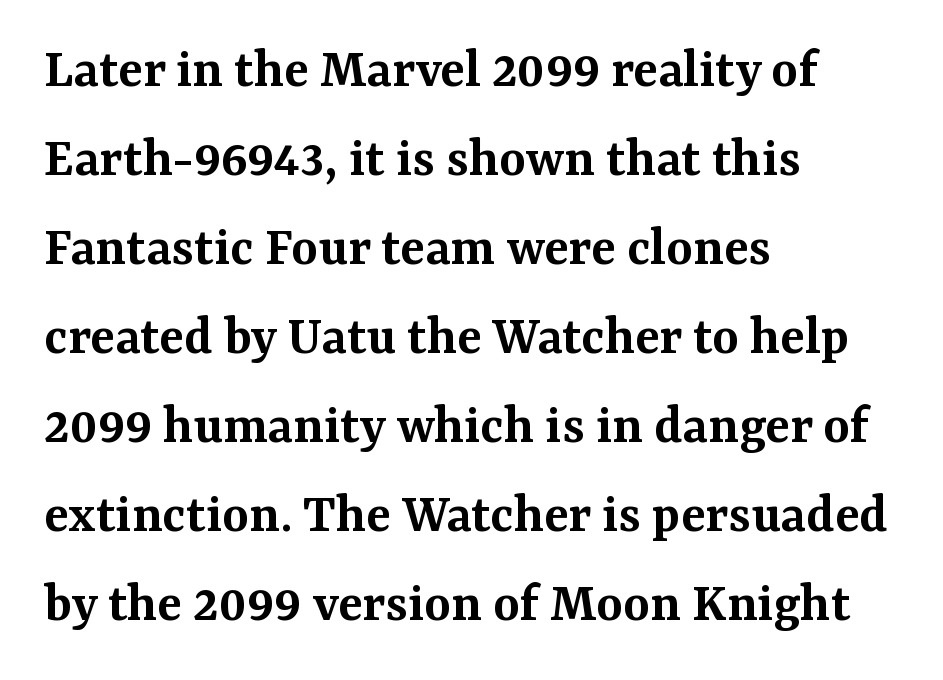
{"serif": "yes", "italic": "no", "bold": "semi", "weight": "semibold", "width": "normal", "stroke_contrast": "medium", "x_height": "medium", "monospaced": "no", "underline": "no", "align": "left", "line_spacing": "normal", "line_spacing_ratio": 1.56, "letter_spacing": "normal", "letter_spacing_em": 0.0, "glyph_px": 57}
